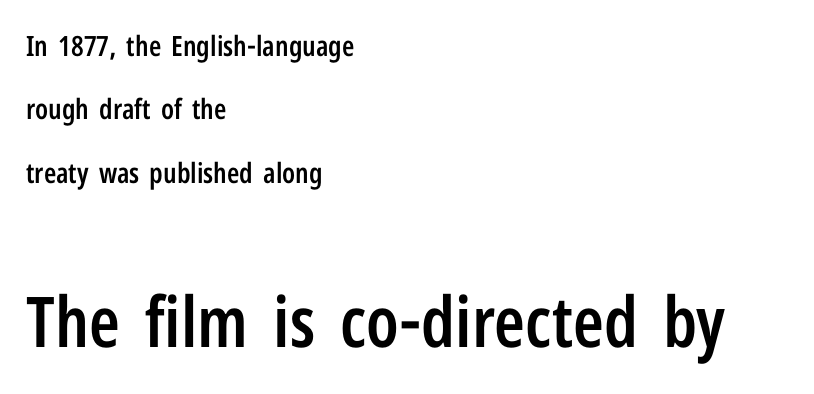
The image shows 70 px semibold, condensed sans-serif type, upright; set left-aligned, loose line spacing (2.26x), normal letter spacing, not underlined; the second (bottom) block is 2.5x larger; low stroke contrast and a medium x-height.
